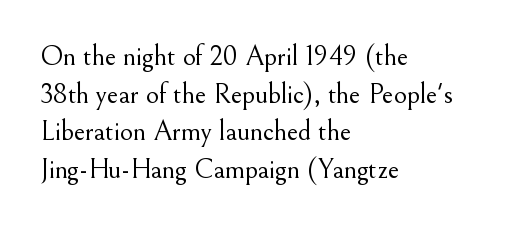
Short and long lines alike share a common starting point at left. The weight would be labelled regular, book, light, or lighter still. Only glyphs here, with clear space below each row. The rendering uses a moderate line-height, typical for paragraphs. Nothing unusual about the tracking: characters are spaced as the font intends. Classification — serif.
